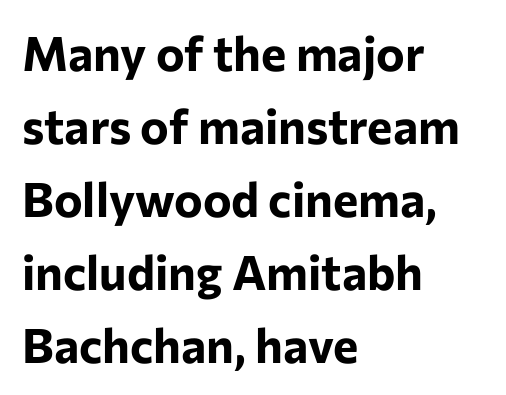
The image shows 48 px bold sans-serif type, upright; set left-aligned, normal line spacing (1.52x), normal letter spacing, not underlined; low stroke contrast and a medium x-height.
